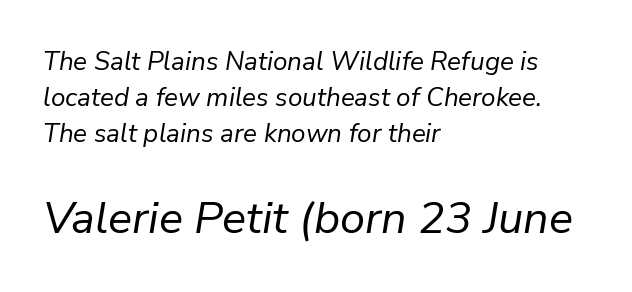
{"italic": "yes", "lean": "right", "slant_degrees": 9, "bold": "no", "weight": "regular", "width": "normal", "stroke_contrast": "low", "x_height": "medium", "monospaced": "no", "underline": "no", "align": "left", "line_spacing": "normal", "line_spacing_ratio": 1.38, "letter_spacing": "normal", "letter_spacing_em": 0.0, "larger_block": "second", "size_ratio": 1.73, "glyph_px": 45}
